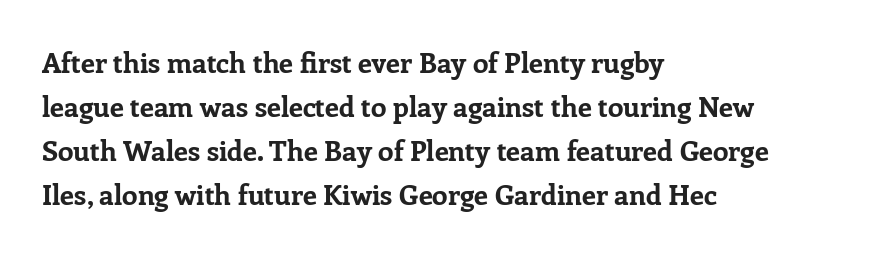
The image shows 28 px bold serif type, upright; set left-aligned, normal line spacing (1.57x), normal letter spacing, not underlined; low stroke contrast and a medium x-height.
